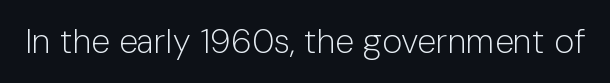
Letters have the restrained weight of plain body copy at most. This sample uses an upright cut, with every glyph sitting square on the baseline. Default kerning and tracking; the words read as compact shapes. The gap between lines stays unmarked.
